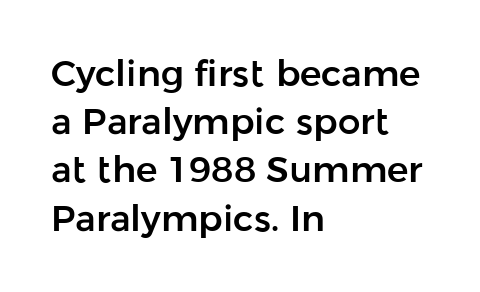
Quick note: not italic, upright. Grotesque or geometric, the face here clearly has no serifs. Lines of text with bare space underneath. Leading matches the norm, producing a regular column. Varying glyph widths throughout — classic text-font behaviour. Does the copy run flush right? No — it runs flush left.
